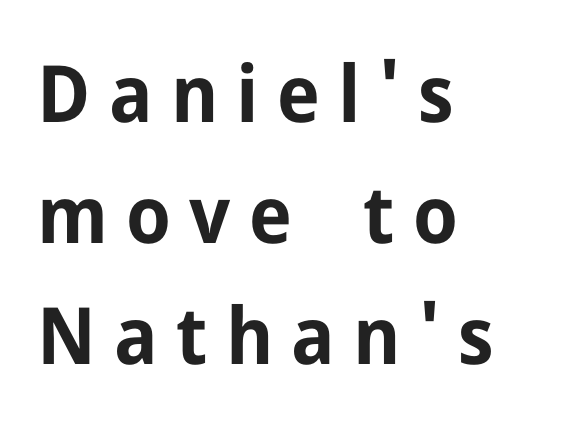
Q: Is the text bold? A: Yes.
Q: Is the text italic (slanted)? A: No, it is upright.
Q: Is the typeface a serif or a sans-serif typeface? A: Sans-serif.
Q: Is the text underlined? A: No.
Q: How is the paragraph aligned? A: Left-aligned.
Q: Is the spacing between letters normal or unusually wide? A: Unusually wide.
Q: Is the spacing between lines tight, normal or loose? A: Normal.
Q: Width (condensed, normal, or wide)? A: Normal.
Q: Stroke contrast? A: Low.
Q: x-height? A: Medium.
Q: Monospaced? A: No.
